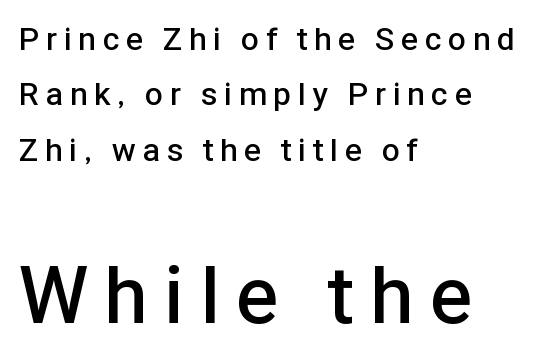
Q: Is the text bold? A: Semi-bold.
Q: Is the text italic (slanted)? A: No, it is upright.
Q: Is the typeface a serif or a sans-serif typeface? A: Sans-serif.
Q: Is the text underlined? A: No.
Q: How is the paragraph aligned? A: Left-aligned.
Q: Is the spacing between letters normal or unusually wide? A: Unusually wide.
Q: Which block of text is set in a larger size, the first (top) or the second (bottom)? A: The second (bottom) one.
Q: Width (condensed, normal, or wide)? A: Normal.
Q: Stroke contrast? A: Low.
Q: x-height? A: Medium.
Q: Monospaced? A: No.
